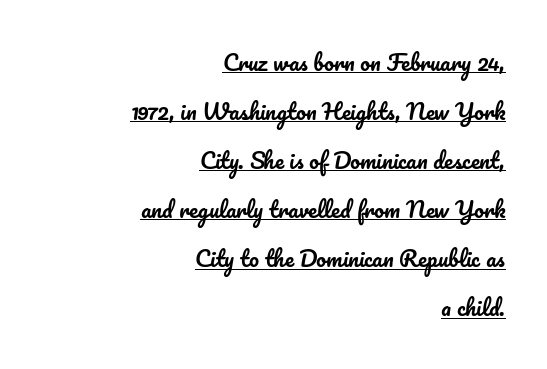
This sample carries an underscore along the baseline area. Each new line begins a long way beneath the previous one. The gaps between neighbouring characters are ordinary and unremarkable. Short and long lines alike share a common ending point at right.
